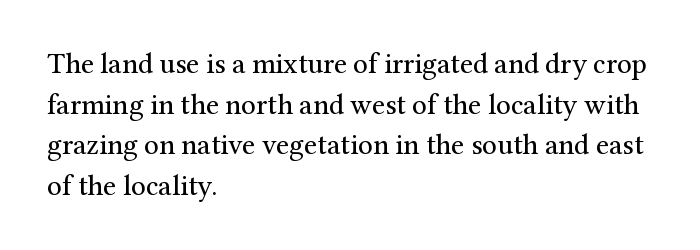
Q: Is the text bold? A: No.
Q: Is the text italic (slanted)? A: No, it is upright.
Q: Is the typeface a serif or a sans-serif typeface? A: Serif.
Q: Is the text underlined? A: No.
Q: How is the paragraph aligned? A: Left-aligned.
Q: Is the spacing between letters normal or unusually wide? A: Normal.
Q: Is the spacing between lines tight, normal or loose? A: Normal.
Q: Width (condensed, normal, or wide)? A: Normal.
Q: Stroke contrast? A: Medium.
Q: x-height? A: Medium.
Q: Monospaced? A: No.
